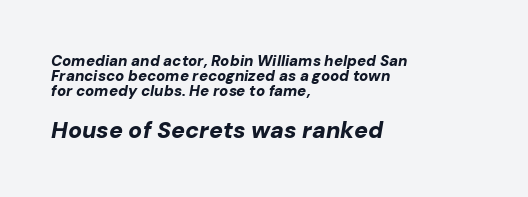
Weight check: bold — yes, fully. Descender tails drop into unmarked territory. Nobody touched the tracking dial on this one. The axis of the letterforms is tilted away from vertical. The rendering uses a small line-height, squeezing the rows. These lines stack with their left ends in a neat column.
